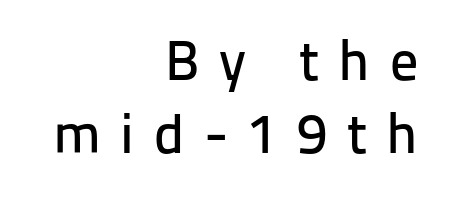
The image shows 56 px sans-serif type, upright; set right-aligned, normal line spacing (1.3x), unusually wide letter spacing (+0.35 em), not underlined; low stroke contrast and a medium x-height.
